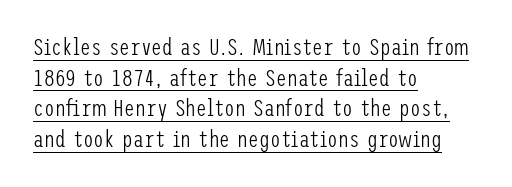
{"italic": "no", "bold": "no", "underline": "yes", "align": "left", "line_spacing": "normal", "line_spacing_ratio": 1.28, "letter_spacing": "normal", "letter_spacing_em": 0.0, "glyph_px": 24}
